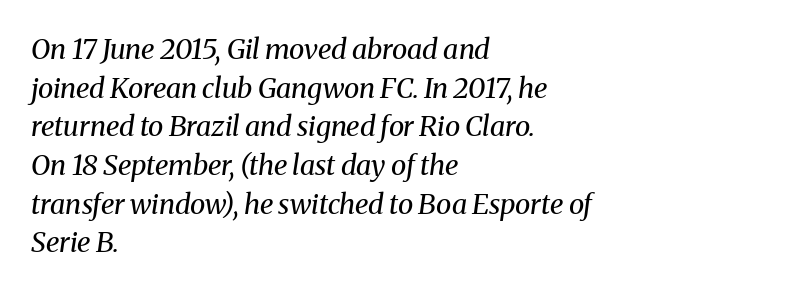
Normally led — the rows are evenly, conventionally spaced. Honestly, there is no underline to notice here at all. Stroke mass is kept to a normal reading level or below. Spacing between characters is what you'd get straight out of the box.
